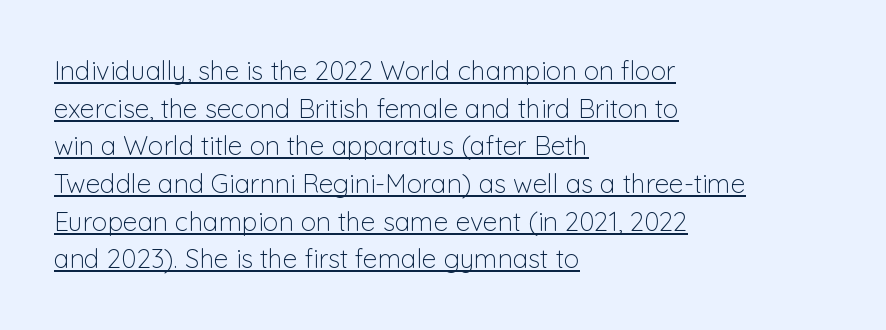
The image shows 26 px text type, upright; set left-aligned, normal line spacing (1.45x), normal letter spacing, underlined.
